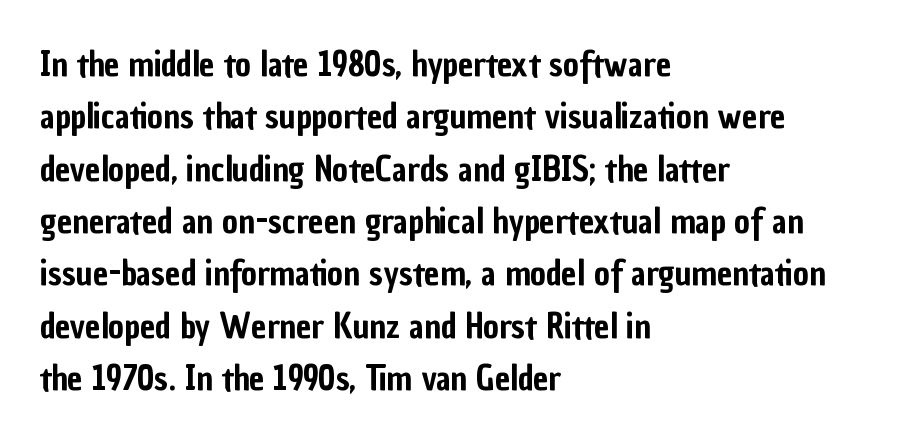
Q: Is the text italic (slanted)? A: No, it is upright.
Q: Is the typeface a serif or a sans-serif typeface? A: Sans-serif.
Q: Is the text underlined? A: No.
Q: How is the paragraph aligned? A: Left-aligned.
Q: Is the spacing between letters normal or unusually wide? A: Normal.
Q: Is the spacing between lines tight, normal or loose? A: Normal.
Q: Width (condensed, normal, or wide)? A: Condensed.
Q: Stroke contrast? A: Low.
Q: x-height? A: Medium.
Q: Monospaced? A: No.
